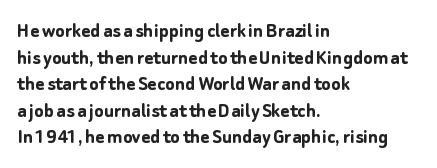
The image shows 22 px bold type, upright; set left-aligned, line spacing 1.21x, normal letter spacing, not underlined.
